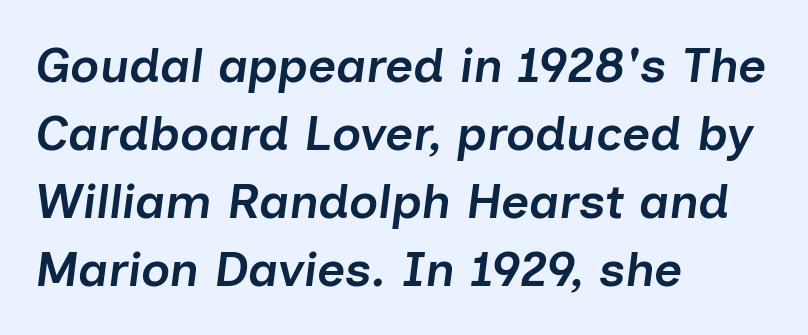
The image shows 49 px semibold type, italic (leaning right); set left-aligned, normal line spacing (1.39x), normal letter spacing, not underlined; low stroke contrast and a medium x-height.
